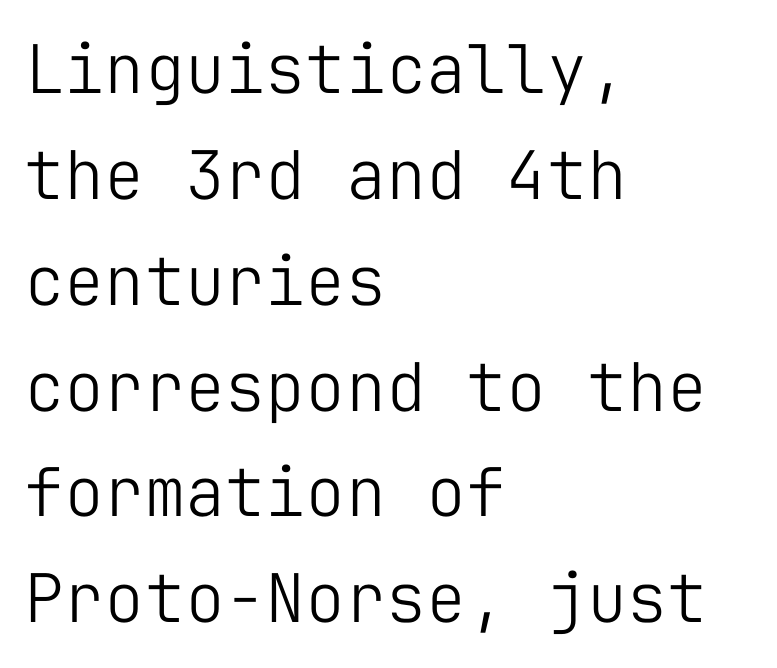
The image shows 67 px light sans-serif type, upright, monospaced; set left-aligned, normal line spacing (1.58x), normal letter spacing, not underlined; low stroke contrast and a medium x-height.
